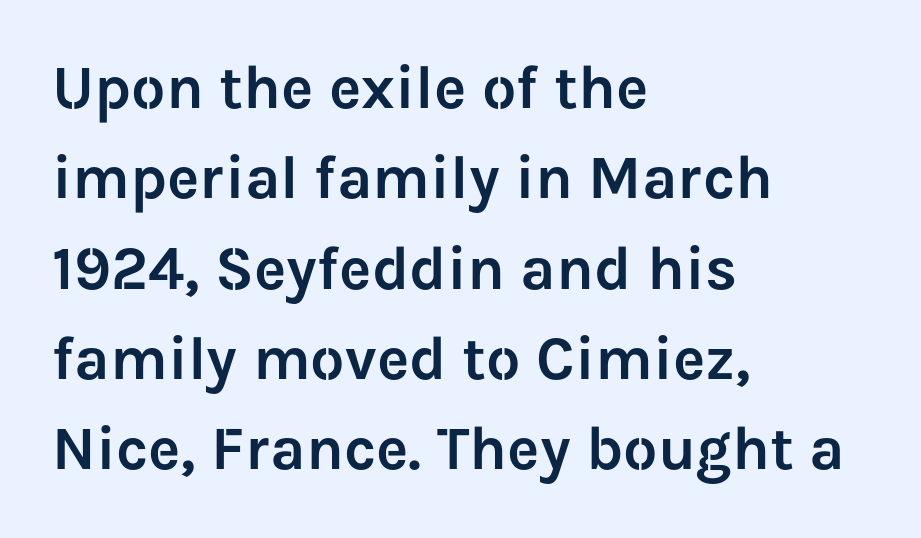
Compared with typical body copy, the letter spacing here is the same. Leading matches the norm, producing a regular column. Looks like regular typesetting: each glyph gets only the width it needs. You can tell from the bare stems that sans-serif type was used.
